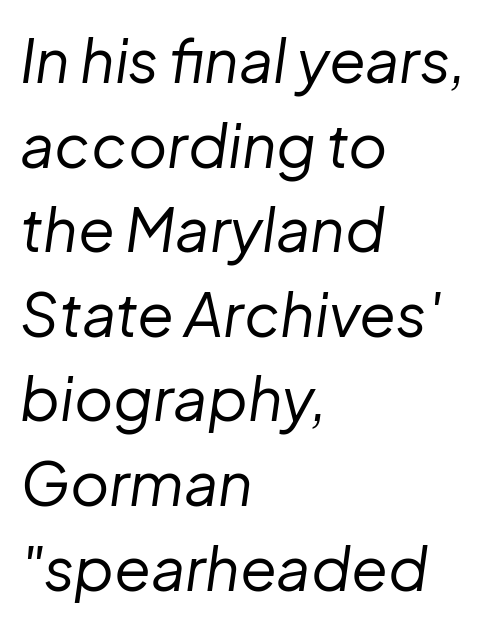
Q: Is the text bold? A: No.
Q: Is the text italic (slanted)? A: Yes, it leans right by about 8 degrees.
Q: Is the text underlined? A: No.
Q: How is the paragraph aligned? A: Left-aligned.
Q: Is the spacing between letters normal or unusually wide? A: Normal.
Q: Is the spacing between lines tight, normal or loose? A: Normal.
Q: Width (condensed, normal, or wide)? A: Normal.
Q: Stroke contrast? A: Low.
Q: x-height? A: Medium.
Q: Monospaced? A: No.
